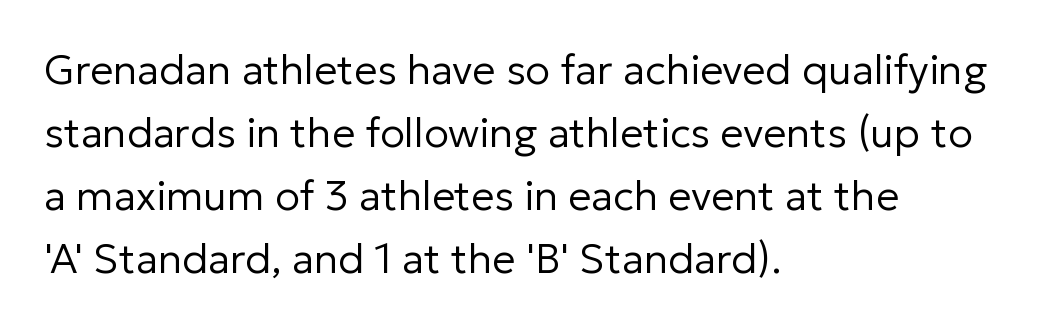
The image shows 41 px regular-weight sans-serif type, upright; set left-aligned, normal line spacing (1.54x), normal letter spacing, not underlined; low stroke contrast and a medium x-height.
